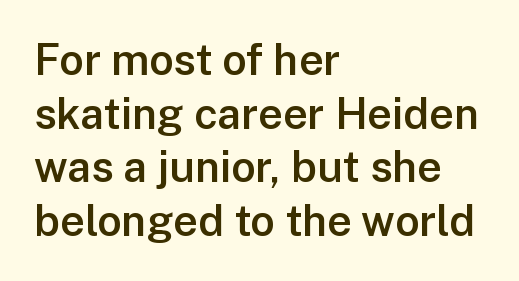
The image shows 43 px semibold sans-serif type, upright; set left-aligned, normal line spacing (1.25x), normal letter spacing, not underlined; low stroke contrast and a medium x-height.
